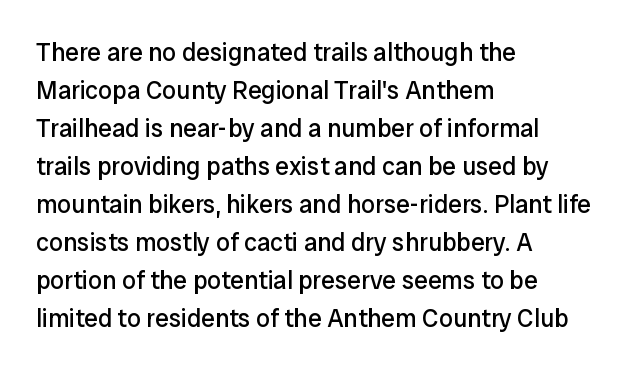
Q: Is the text bold? A: No.
Q: Is the text italic (slanted)? A: No, it is upright.
Q: Is the text underlined? A: No.
Q: How is the paragraph aligned? A: Left-aligned.
Q: Is the spacing between letters normal or unusually wide? A: Normal.
Q: Is the spacing between lines tight, normal or loose? A: Normal.
